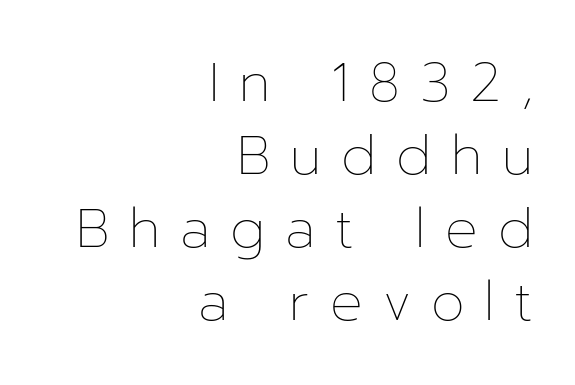
The image shows 54 px thin type, upright; set right-aligned, normal line spacing (1.35x), unusually wide letter spacing (+0.37 em), not underlined; low stroke contrast and a medium x-height.
